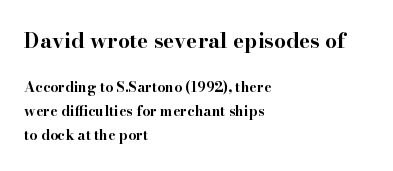
Nobody touched the tracking dial on this one. The baseline area is clear. Typographic density is high because the face is bold. This sample is left-justified, so line endings fall wherever the words run out. This block has exactly the height ordinary leading produces. The upper block of text is set noticeably larger than the block beneath it.
